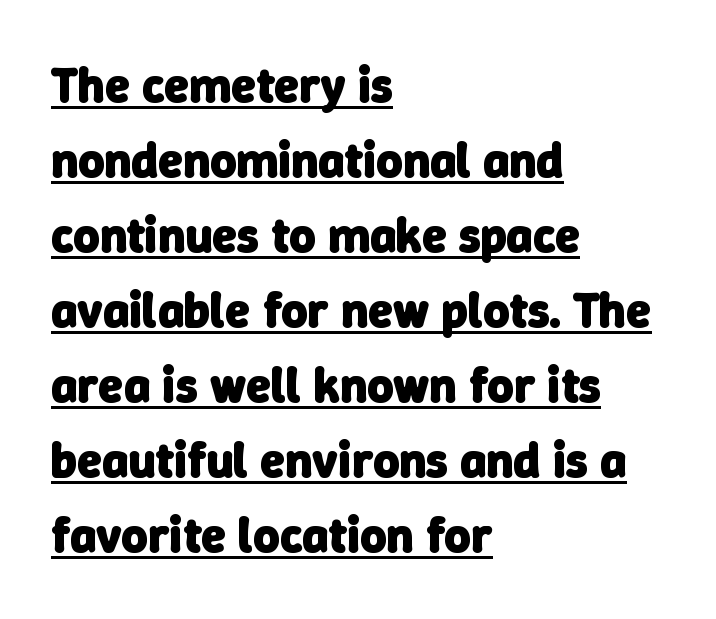
Nope, no serifs anywhere on these letters. The letters sit at their default tracking, neither squeezed nor spread. Summary of weight: heavy, a full bold. These lines stack with their left ends in a neat column. Regarding leading, the lines here are spaced in the standard way. Does a line run under the words? Yes, clearly.
